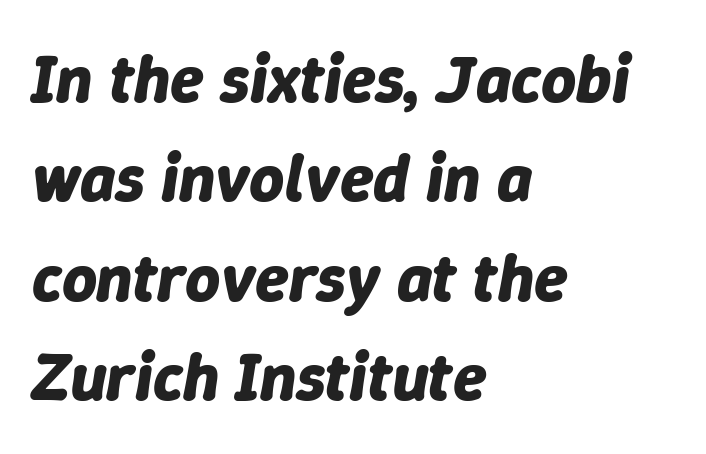
{"italic": "yes", "lean": "right", "slant_degrees": 9, "bold": "yes", "weight": "bold", "width": "normal", "stroke_contrast": "low", "x_height": "medium", "monospaced": "no", "underline": "no", "align": "left", "line_spacing": "normal", "line_spacing_ratio": 1.46, "letter_spacing": "normal", "letter_spacing_em": 0.0, "glyph_px": 68}
